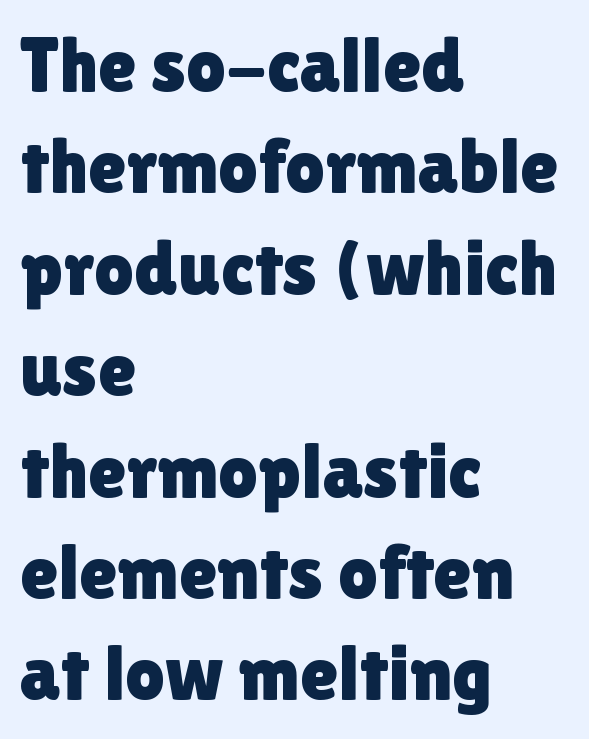
Q: Is the text italic (slanted)? A: No, it is upright.
Q: Is the typeface a serif or a sans-serif typeface? A: Sans-serif.
Q: Is the text underlined? A: No.
Q: How is the paragraph aligned? A: Left-aligned.
Q: Is the spacing between letters normal or unusually wide? A: Normal.
Q: Is the spacing between lines tight, normal or loose? A: Normal.
Q: Width (condensed, normal, or wide)? A: Normal.
Q: Stroke contrast? A: Low.
Q: x-height? A: Medium.
Q: Monospaced? A: No.
